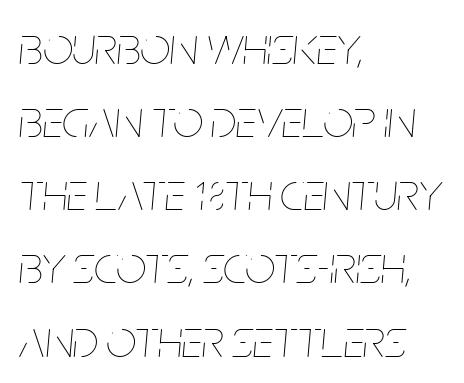
{"italic": "yes", "lean": "right", "slant_degrees": 5, "bold": "no", "weight": "thin", "width": "condensed", "stroke_contrast": "low", "x_height": "large", "monospaced": "no", "underline": "no", "align": "left", "line_spacing": "normal", "line_spacing_ratio": 1.38, "letter_spacing": "normal", "letter_spacing_em": 0.0, "glyph_px": 53}
